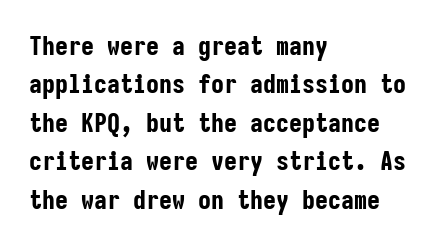
{"italic": "no", "bold": "yes", "underline": "no", "align": "left", "line_spacing": "normal", "line_spacing_ratio": 1.48, "letter_spacing": "normal", "letter_spacing_em": 0.0, "glyph_px": 26}
